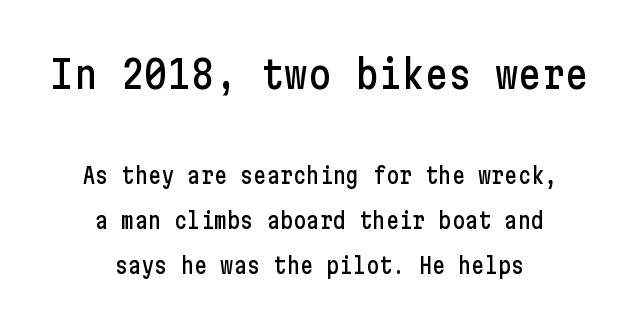
Q: Is the text italic (slanted)? A: No, it is upright.
Q: Is the typeface a serif or a sans-serif typeface? A: Sans-serif.
Q: Is the text underlined? A: No.
Q: How is the paragraph aligned? A: Centered.
Q: Is the spacing between letters normal or unusually wide? A: Normal.
Q: Is the spacing between lines tight, normal or loose? A: Loose.
Q: Which block of text is set in a larger size, the first (top) or the second (bottom)? A: The first (top) one.
Q: Width (condensed, normal, or wide)? A: Condensed.
Q: Stroke contrast? A: Low.
Q: x-height? A: Medium.
